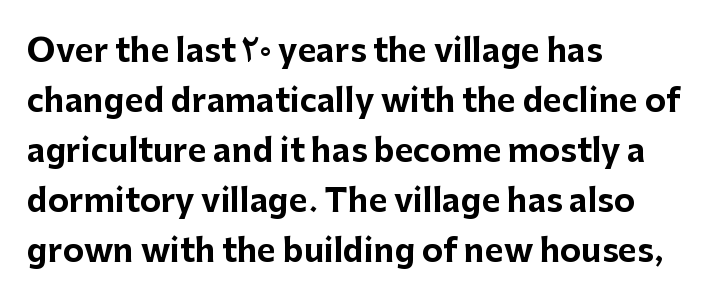
Is this a fixed-width face? No — the glyphs have proportional, varying widths. The line-height multiplier appears to be the usual default. The rendering shows plain stroke endings on the letterforms — a sans-serif design. Emphasis by weight is at full strength: bold.
